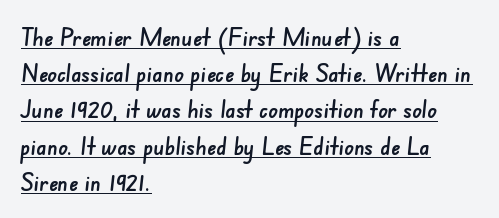
{"underline": "yes", "align": "left", "line_spacing": "normal", "line_spacing_ratio": 1.51, "letter_spacing": "normal", "letter_spacing_em": 0.0, "glyph_px": 24}
